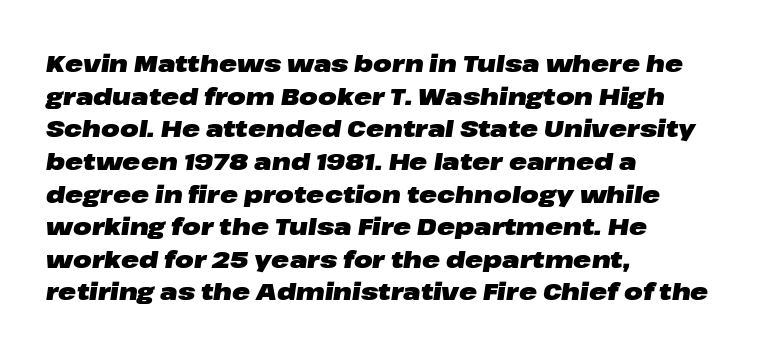
Bold? Absolutely — the strokes are thick and heavy. The compositor pushed each line to the left boundary. Check under the words: just untouched page. Each word holds together tightly as a unit, with standard inter-letter gaps. The vertical gap from one line to the next is medium.
